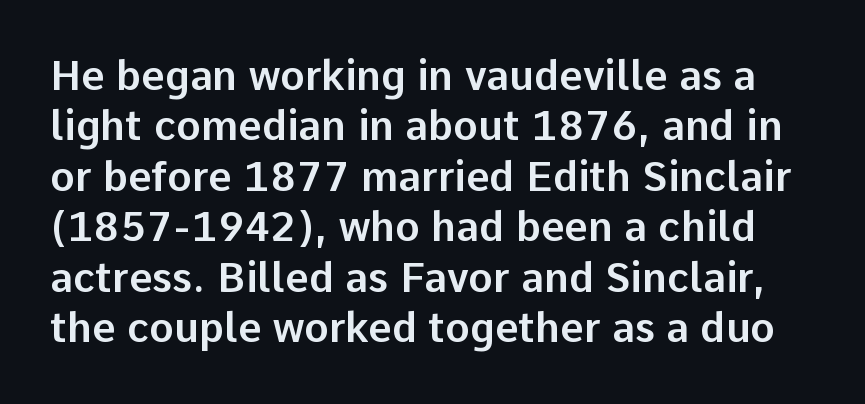
Q: Is the text italic (slanted)? A: No, it is upright.
Q: Is the typeface a serif or a sans-serif typeface? A: Sans-serif.
Q: Is the text underlined? A: No.
Q: Is the spacing between letters normal or unusually wide? A: Normal.
Q: Width (condensed, normal, or wide)? A: Normal.
Q: Stroke contrast? A: Low.
Q: x-height? A: Medium.
Q: Monospaced? A: No.
